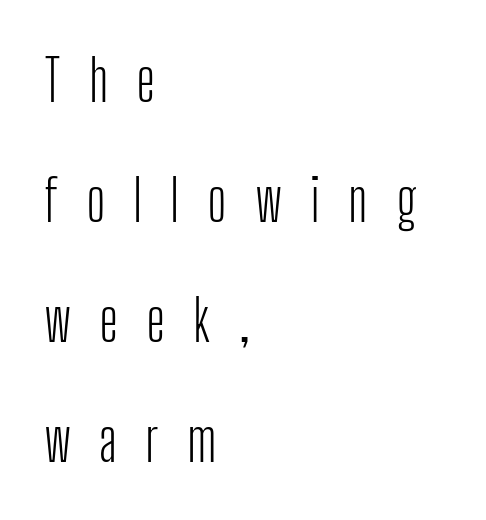
A clean baseline with only descenders dipping below it. Is this a sans? Yes — the strokes have no serifs. The passage shown stacks its lines with a broad gap. The passage is arranged the way most books set body copy — flush left. The passage shown is not bold in any degree. These lines are rendered in a variable-pitch font.
